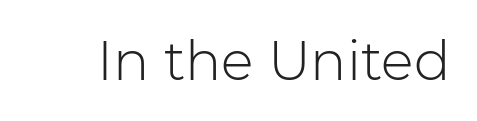
Grotesque or geometric, the face here clearly has no serifs. These lines are rendered in a variable-pitch font. Italic? Not at all — the glyphs are vertical. The cut favours lightness, reaching ordinary text weight at its darkest. In terms of letterspacing, this is plain default setting. Nobody drew a line under any word here.
